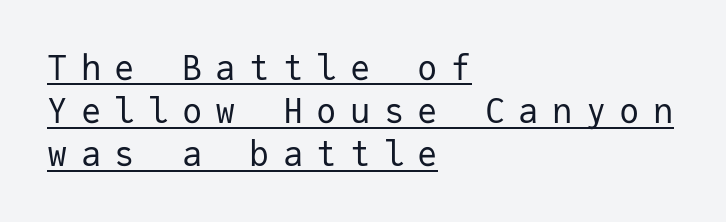
{"serif": "no", "italic": "no", "bold": "no", "weight": "regular", "width": "normal", "stroke_contrast": "low", "x_height": "medium", "monospaced": "yes", "underline": "yes", "align": "left", "line_spacing": "normal", "line_spacing_ratio": 1.27, "letter_spacing": "wide", "letter_spacing_em": 0.39, "glyph_px": 34}
